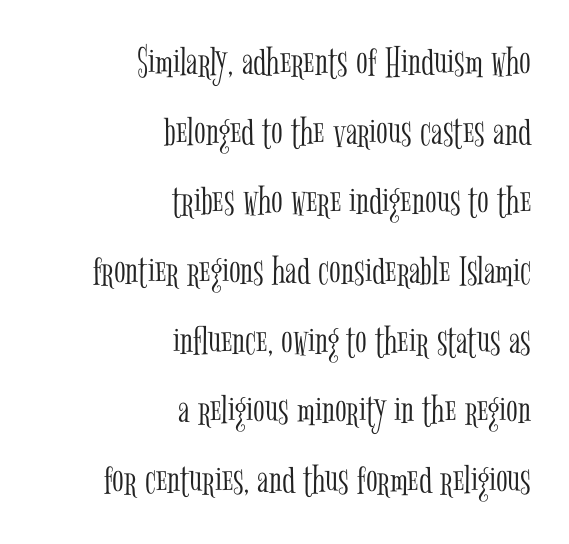
Does the leading feel generous? No, just average. A bare baseline throughout the passage. The rendering uses natural spacing where letterforms have individual widths. Horizontal alignment here is rightward, an uncommon choice for prose. There is no visible air inserted between adjacent glyphs.
